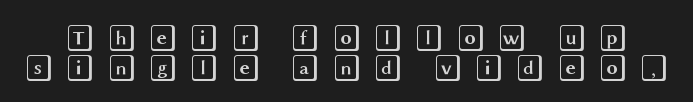
The image shows 27 px text type, upright; set tight line spacing (1.11x), unusually wide letter spacing (+0.43 em), not underlined.
